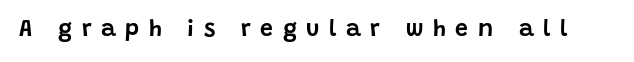
The words here are not underlined. Here the glyphs are tracked loosely, breaking word shapes into spaced letters. Italic: no, the glyphs are upright roman.
